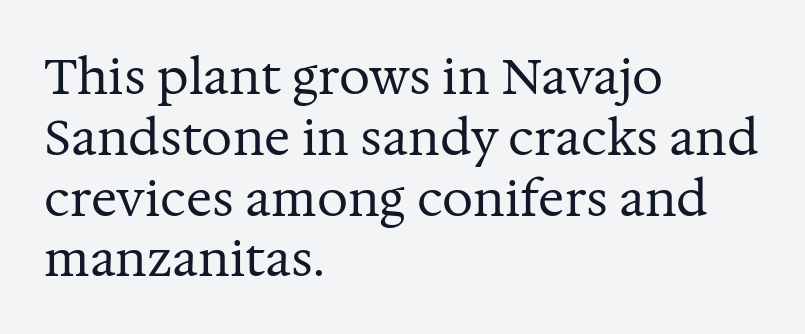
Q: Is the text bold? A: No.
Q: Is the text italic (slanted)? A: No, it is upright.
Q: Is the typeface a serif or a sans-serif typeface? A: Serif.
Q: Is the text underlined? A: No.
Q: How is the paragraph aligned? A: Left-aligned.
Q: Is the spacing between letters normal or unusually wide? A: Normal.
Q: Width (condensed, normal, or wide)? A: Normal.
Q: Stroke contrast? A: Medium.
Q: x-height? A: Medium.
Q: Monospaced? A: No.
